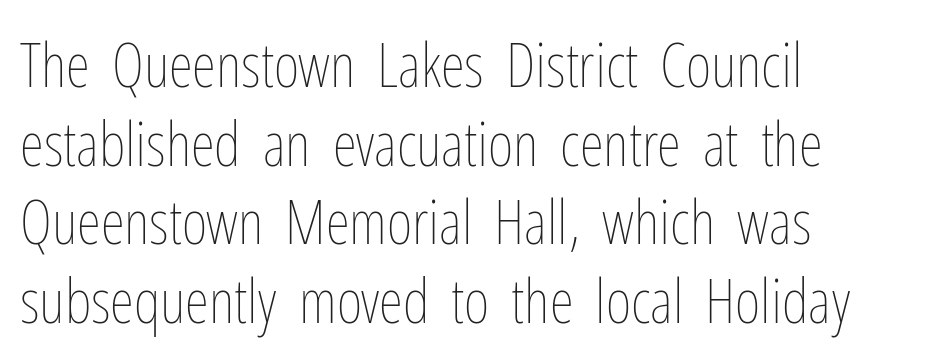
Q: Is the text bold? A: No.
Q: Is the text italic (slanted)? A: No, it is upright.
Q: Is the text underlined? A: No.
Q: How is the paragraph aligned? A: Left-aligned.
Q: Is the spacing between letters normal or unusually wide? A: Normal.
Q: Is the spacing between lines tight, normal or loose? A: Normal.
Q: Width (condensed, normal, or wide)? A: Condensed.
Q: Stroke contrast? A: Low.
Q: x-height? A: Medium.
Q: Monospaced? A: No.
